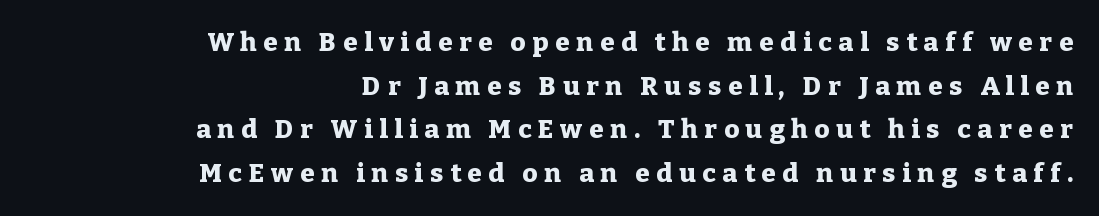
Q: Is the text bold? A: Yes.
Q: Is the text italic (slanted)? A: No, it is upright.
Q: Is the text underlined? A: No.
Q: How is the paragraph aligned? A: Right-aligned.
Q: Is the spacing between letters normal or unusually wide? A: Unusually wide.
Q: Is the spacing between lines tight, normal or loose? A: Normal.
